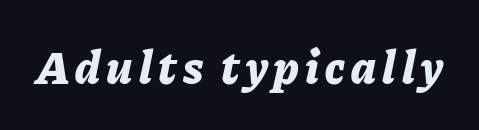
The image shows 47 px bold type, italic (leaning right); set not underlined; low stroke contrast and a medium x-height.
